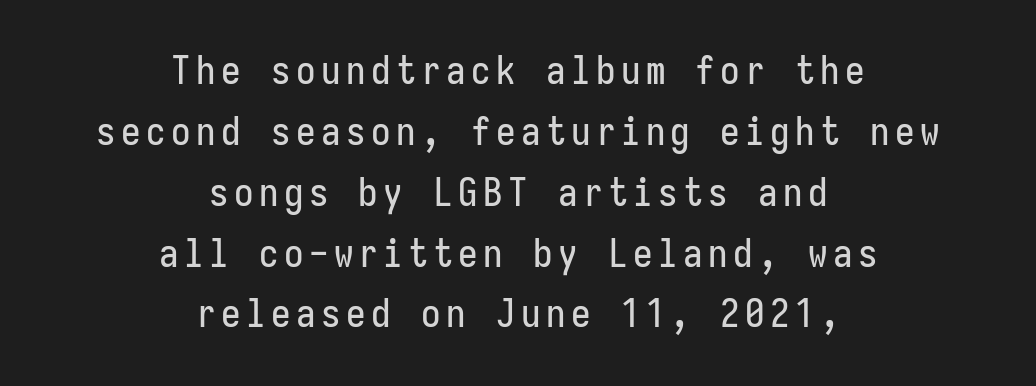
Q: Is the text italic (slanted)? A: No, it is upright.
Q: Is the typeface a serif or a sans-serif typeface? A: Sans-serif.
Q: Is the text underlined? A: No.
Q: How is the paragraph aligned? A: Centered.
Q: Is the spacing between lines tight, normal or loose? A: Normal.
Q: Width (condensed, normal, or wide)? A: Condensed.
Q: Stroke contrast? A: Low.
Q: x-height? A: Medium.
Q: Monospaced? A: Yes.
